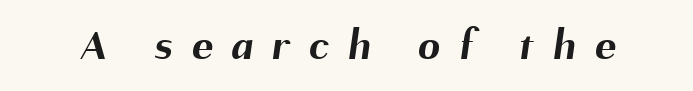
The horizontal fit of the characters is loose and conspicuously gappy. Serifs: no, the terminals of the letterforms are clean. The font is running at its bold setting. The letters advance in unequal steps, a hallmark of proportional type.
